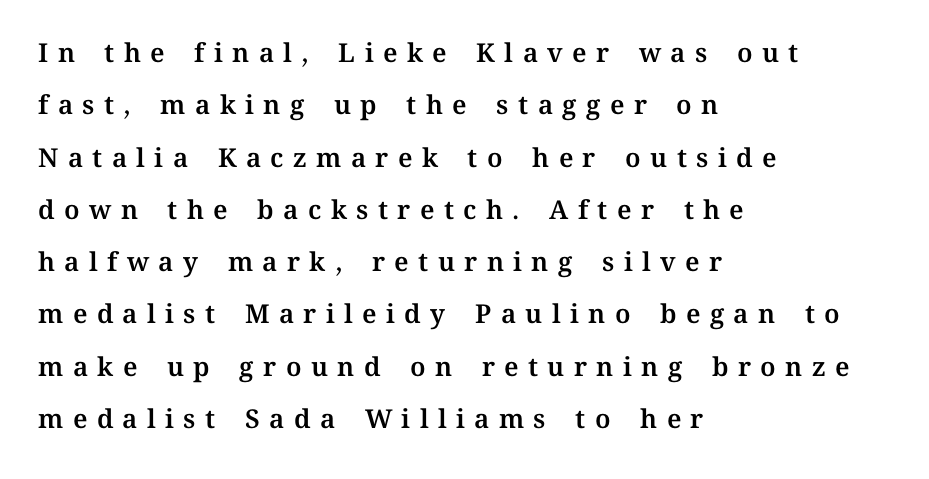
{"italic": "no", "underline": "no", "align": "left", "line_spacing": "loose", "line_spacing_ratio": 2.01, "letter_spacing": "wide", "letter_spacing_em": 0.36, "glyph_px": 26}
